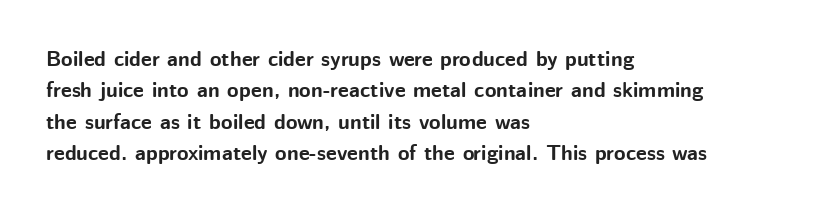
{"italic": "no", "bold": "yes", "underline": "no", "align": "left", "line_spacing": "normal", "line_spacing_ratio": 1.49, "letter_spacing": "normal", "letter_spacing_em": 0.0, "glyph_px": 21}
